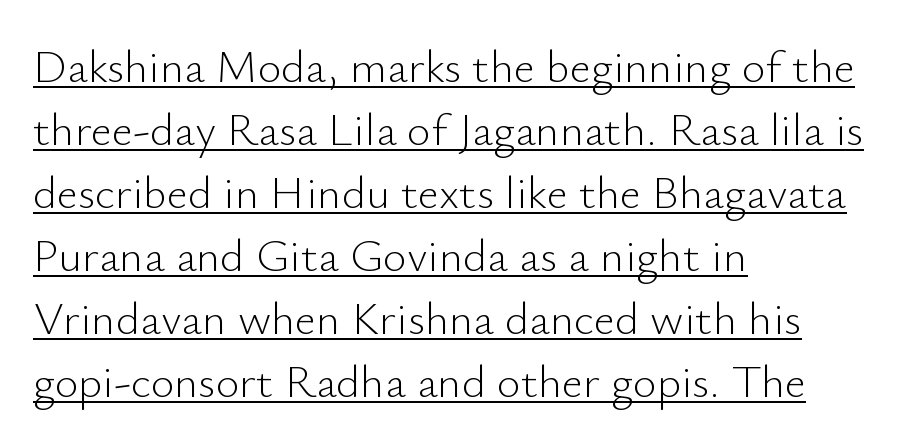
Default kerning and tracking; the words read as compact shapes. The string is rendered with underlining switched on. Here the designer chose a conventional face with non-uniform glyph widths. No letter is thick-stroked: the sample isn't bold. Unlike a traditional serif, this face leaves its strokes unadorned.
